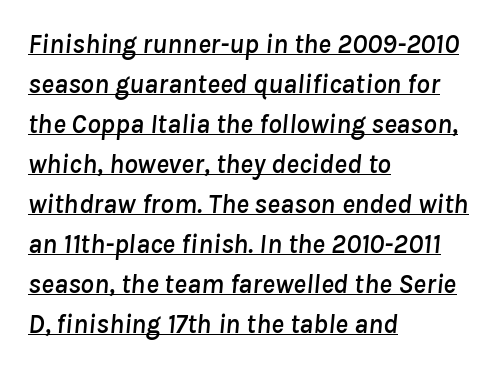
This rendering leaves character spacing at its baseline value. The rendered words wear a rule along their underside. Is the type slanted? Yes — the strokes lean at a clear angle. Does the leading feel generous? No, just average. Left-aligned paragraph, ragged on the right.
